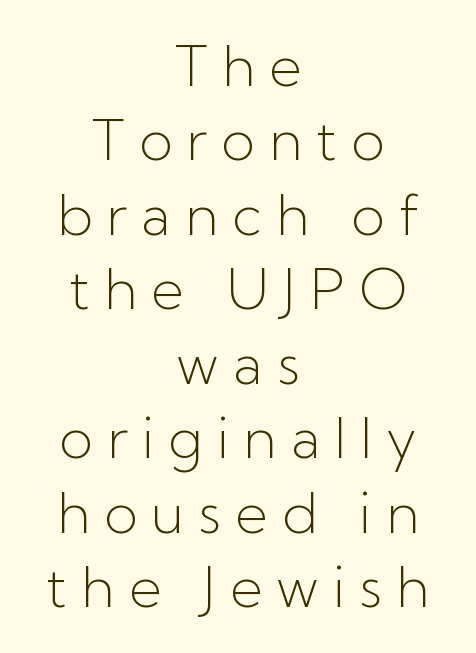
Here the designer chose a conventional face with non-uniform glyph widths. The typeface has the unassuming heft of standard copy or less. Loose tracking; the words dissolve into strings of separated letters. Check where the strokes stop: nothing finishes them off — pure sans. This block has exactly the height ordinary leading produces. Words float on clear page, feet unadorned.
